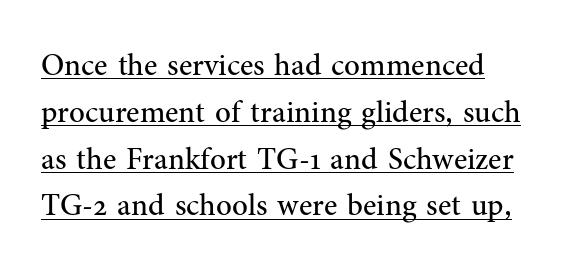
Q: Is the text bold? A: No.
Q: Is the text italic (slanted)? A: No, it is upright.
Q: Is the typeface a serif or a sans-serif typeface? A: Serif.
Q: Is the text underlined? A: Yes.
Q: How is the paragraph aligned? A: Left-aligned.
Q: Is the spacing between letters normal or unusually wide? A: Normal.
Q: Is the spacing between lines tight, normal or loose? A: Normal.
Q: Width (condensed, normal, or wide)? A: Normal.
Q: Stroke contrast? A: Medium.
Q: x-height? A: Medium.
Q: Monospaced? A: No.
